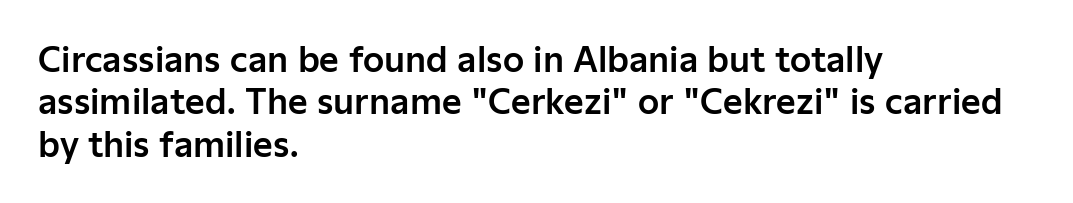
The image shows 34 px sans-serif type, upright; set left-aligned, normal line spacing (1.25x), normal letter spacing, not underlined; low stroke contrast and a medium x-height.
